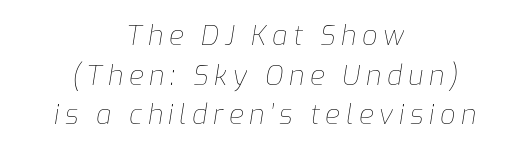
The image shows 27 px text type, italic (leaning right); set centered, normal line spacing (1.47x), unusually wide letter spacing (+0.21 em), not underlined.
